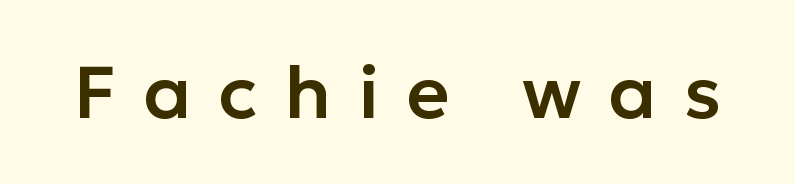
The image shows 74 px sans-serif type, upright; set unusually wide letter spacing (+0.37 em), not underlined; low stroke contrast and a medium x-height.
